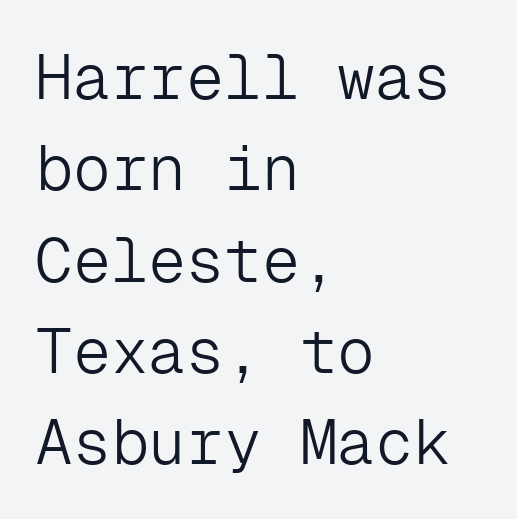
The image shows 63 px light sans-serif type, upright, monospaced; set left-aligned, normal line spacing (1.45x), normal letter spacing, not underlined; low stroke contrast and a medium x-height.
